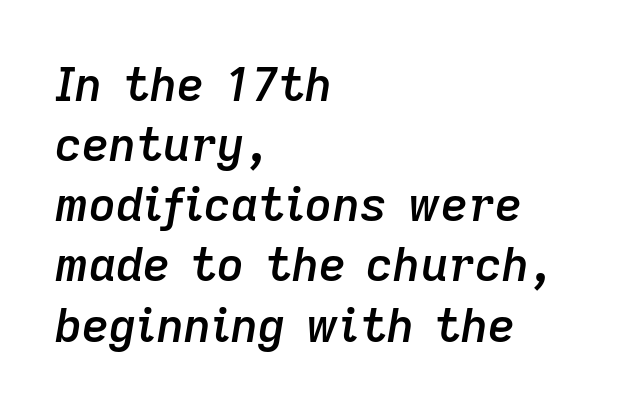
The image shows 47 px semibold type, italic (leaning right); set left-aligned, normal line spacing (1.28x), normal letter spacing, not underlined; low stroke contrast and a medium x-height.
